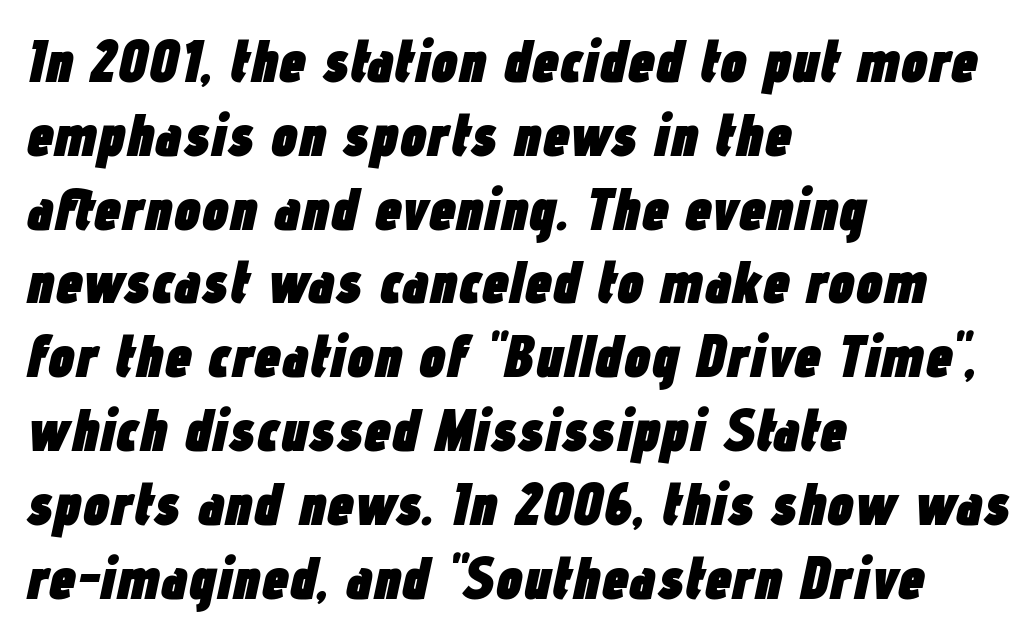
Only glyphs here, with clear space below each row. Designer's note — italics engaged. You'd pick this weight for a headline — it's a proper bold. Think of a printed novel: that variable character pitch is what you see here. Standard letterfit; no display-style spreading of the glyphs. The ragged edge is on the right, which tells us the setting is flush left.
